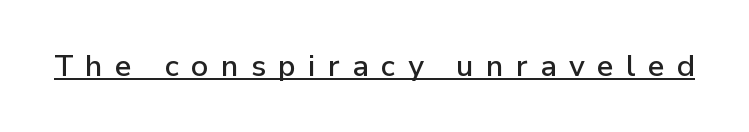
Regarding serifs, this sample does without them. Caption: lettering with a line underneath. Is this a fixed-width face? No — the glyphs have proportional, varying widths. Substantial extra tracking has been applied to these lines. Ordinary non-slanted type is in use.
